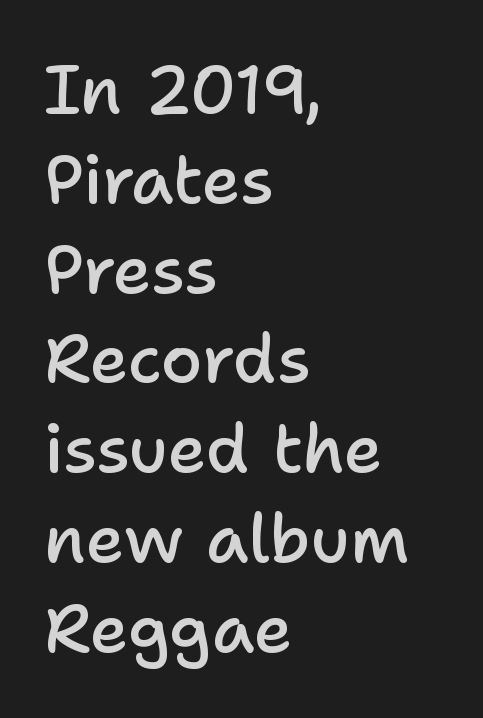
Each letter keeps its own natural width here, so spacing adapts to shape. Look at the stroke-to-counter ratio: somewhat heavy, a semibold. The letters sit at their default tracking, neither squeezed nor spread. Teacher's note: observe the even left margin — that is flush-left alignment. The characters display no serif detailing; their extremities are plain. The rows are spaced the way most documents space them.
